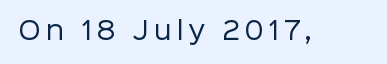
Q: Is the text bold? A: No.
Q: Is the text italic (slanted)? A: No, it is upright.
Q: Is the text underlined? A: No.
Q: Is the spacing between letters normal or unusually wide? A: Unusually wide.
